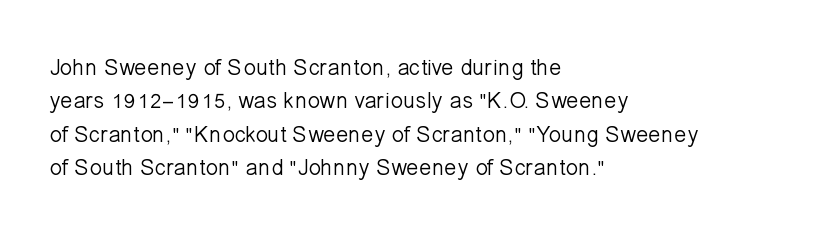
The image shows 23 px text type, upright; set left-aligned, normal line spacing (1.45x), normal letter spacing, not underlined.
